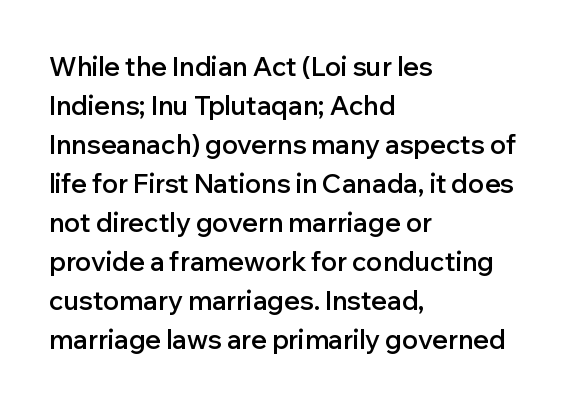
{"italic": "no", "bold": "semi", "underline": "no", "align": "left", "line_spacing": "normal", "line_spacing_ratio": 1.5, "letter_spacing": "normal", "letter_spacing_em": 0.0, "glyph_px": 26}
